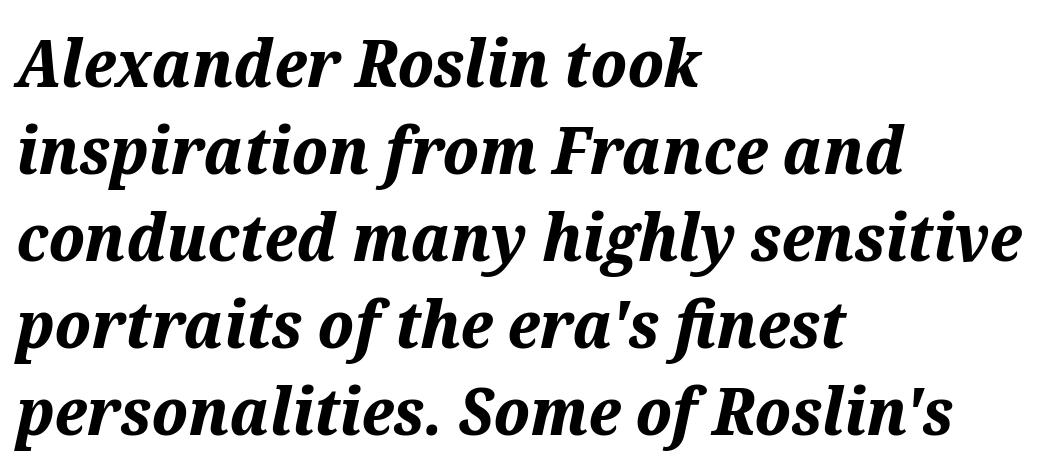
The image shows 66 px bold type, italic (leaning right); set left-aligned, normal line spacing (1.32x), normal letter spacing, not underlined; medium stroke contrast and a medium x-height.
